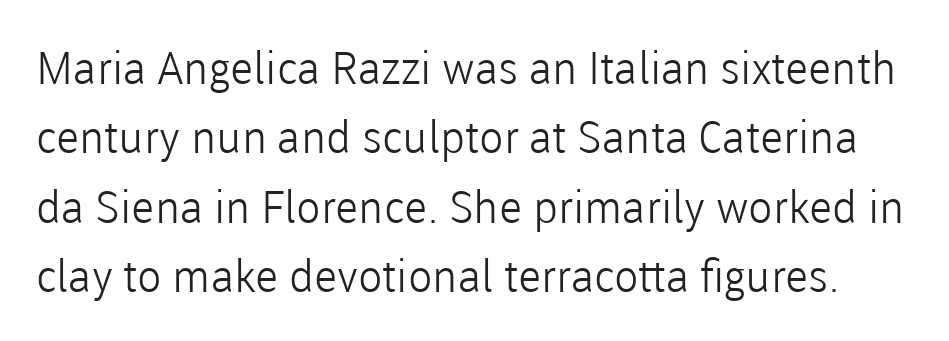
Characters remain perfectly vertical along every line. Is this a heavy cut? Hardly; it is regular or lighter. If you measured baseline to baseline, you'd find a middling distance. Unmarked baselines from the first word to the last.
